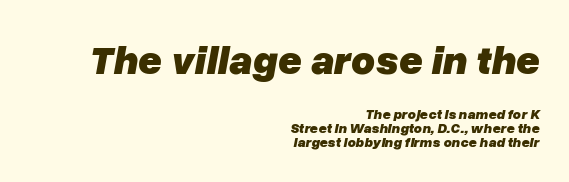
Q: Is the text bold? A: Yes.
Q: Is the text italic (slanted)? A: Yes, it leans right by about 10 degrees.
Q: Is the text underlined? A: No.
Q: How is the paragraph aligned? A: Right-aligned.
Q: Is the spacing between letters normal or unusually wide? A: Normal.
Q: Is the spacing between lines tight, normal or loose? A: Tight.
Q: Which block of text is set in a larger size, the first (top) or the second (bottom)? A: The first (top) one.
Q: Width (condensed, normal, or wide)? A: Normal.
Q: Stroke contrast? A: Low.
Q: x-height? A: Medium.
Q: Monospaced? A: No.
